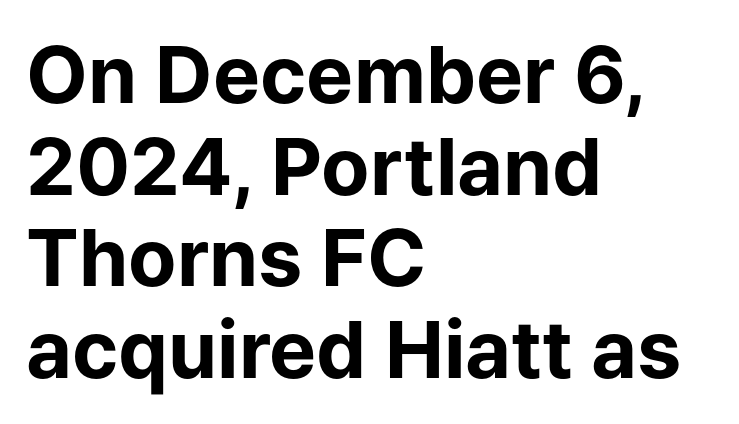
The image shows 79 px bold sans-serif type, upright; set left-aligned, line spacing 1.16x, normal letter spacing, not underlined; low stroke contrast and a medium x-height.
